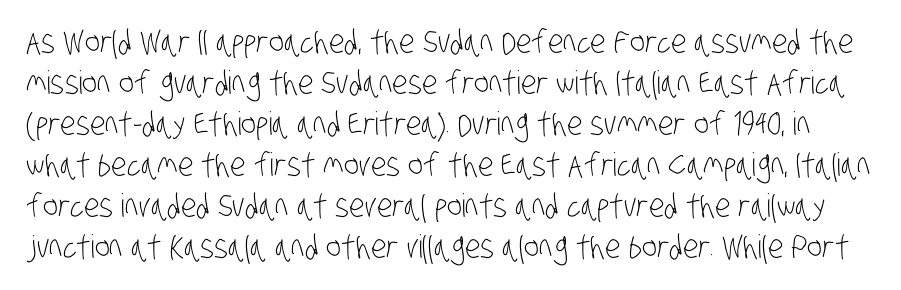
The image shows 32 px light, condensed sans-serif type; set normal line spacing (1.28x), normal letter spacing, not underlined; low stroke contrast and a large x-height.
